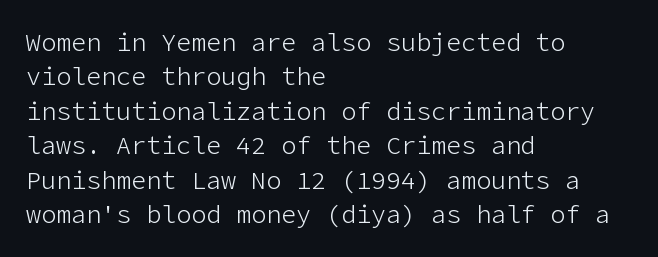
Spacing between characters is what you'd get straight out of the box. The passage shown is not underscored anywhere. The lines in this sample share a left origin and differ only in where they stop. The lines sit at an ordinary, default distance from one another. Is the type heavy? It reads as light-to-regular instead.
